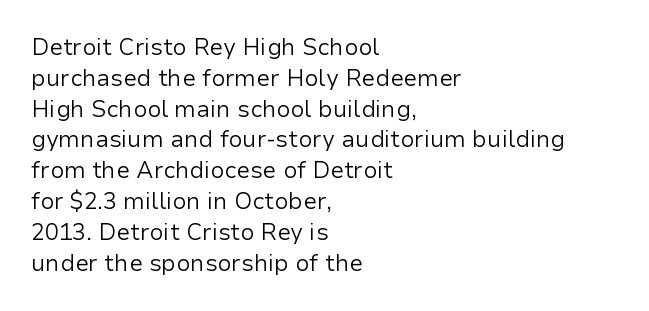
Q: Is the text bold? A: No.
Q: Is the text italic (slanted)? A: No, it is upright.
Q: Is the text underlined? A: No.
Q: How is the paragraph aligned? A: Left-aligned.
Q: Is the spacing between letters normal or unusually wide? A: Normal.
Q: Is the spacing between lines tight, normal or loose? A: Normal.
